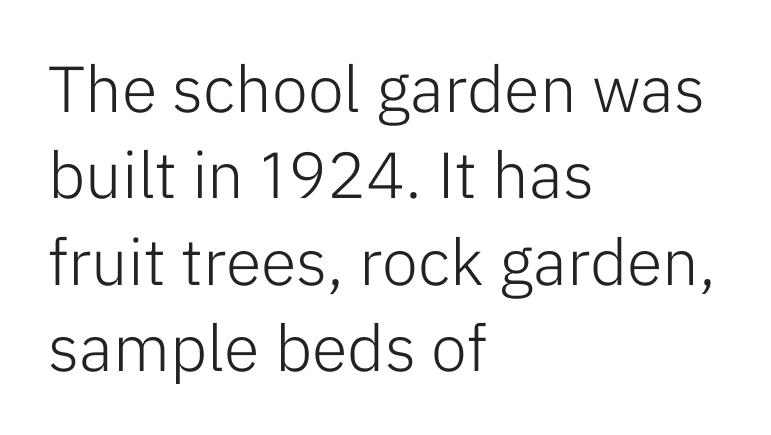
A typesetter would call this proportional, since set widths differ per character. The line-height multiplier appears to be the usual default. Typeset ragged right — the left edge is the straight one. The letters look calm and open, with moderate or lighter stems.
